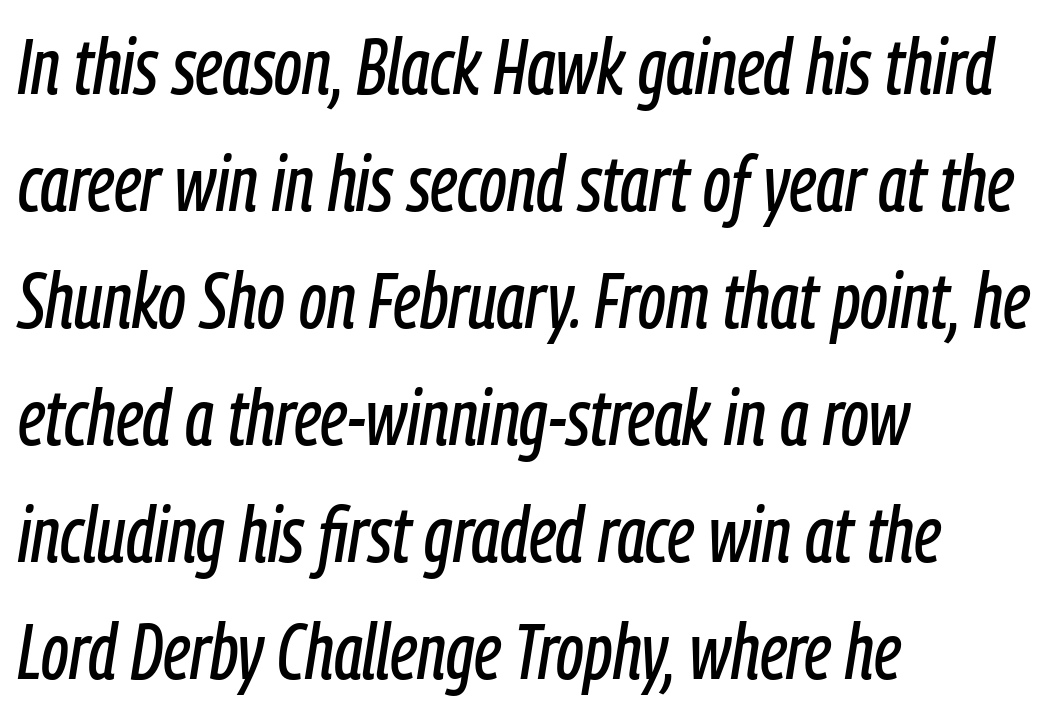
{"italic": "yes", "lean": "right", "slant_degrees": 9, "width": "condensed", "stroke_contrast": "low", "x_height": "medium", "monospaced": "no", "underline": "no", "align": "left", "line_spacing": "normal", "line_spacing_ratio": 1.5, "letter_spacing": "normal", "letter_spacing_em": 0.0, "glyph_px": 78}
